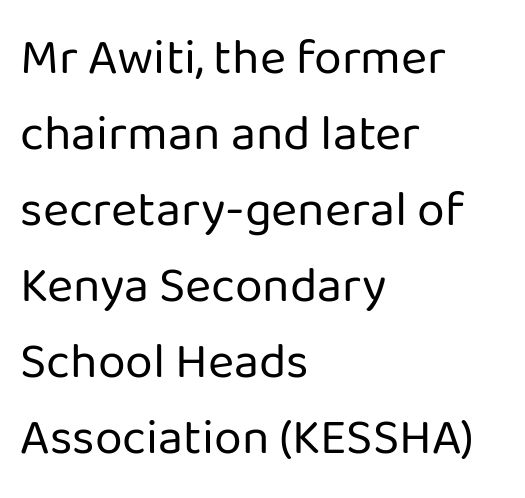
The image shows 50 px regular-weight sans-serif type, upright; set left-aligned, normal line spacing (1.52x), normal letter spacing, not underlined; low stroke contrast and a medium x-height.
